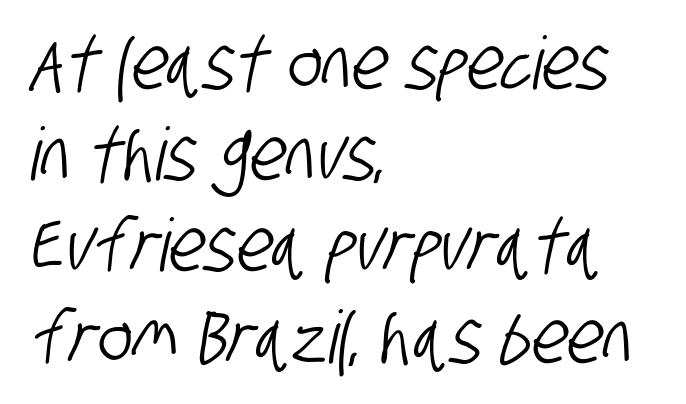
Stroke terminals: plain, sans-serif. The foot of each line stays bare and open. The lines in this sample share a left origin and differ only in where they stop. Here the designer chose a conventional face with non-uniform glyph widths. Tracking value appears to be zero — textbook default spacing.
